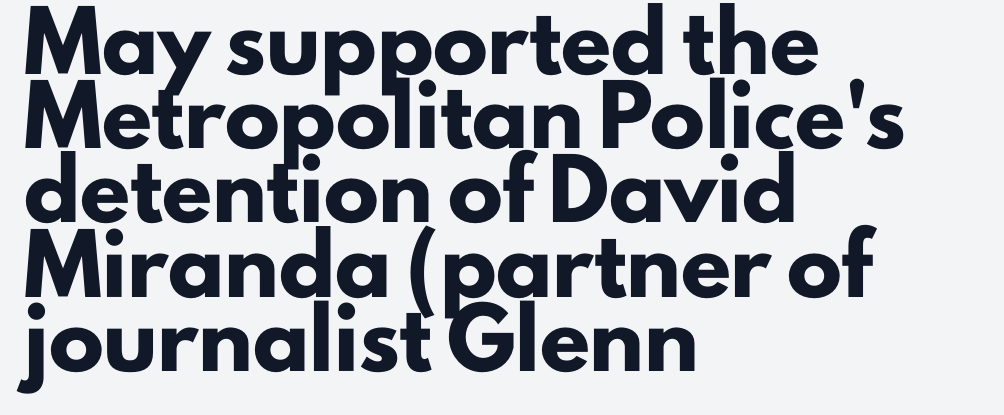
The image shows 55 px heavy sans-serif type, upright; set left-aligned, normal line spacing (1.35x), normal letter spacing, not underlined; low stroke contrast and a small x-height.
